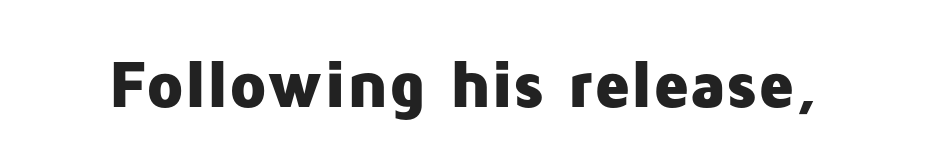
Quick note: not italic, upright. The passage shown is typeset with a sans-serif family. A dark, heavy texture on the line: the type is bold. Descender tails drop into unmarked territory. The letters sit at their default tracking, neither squeezed nor spread.
